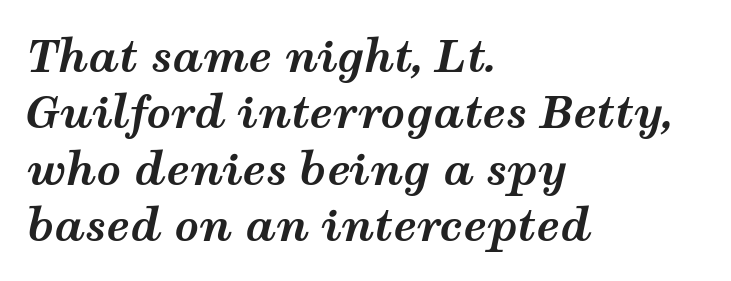
Think of a printed novel: that variable character pitch is what you see here. The face used here has the dense, thick strokes of a bold. The glyphs are unaccompanied by any horizontal stroke below them. Tracking value appears to be zero — textbook default spacing. The line-height multiplier appears to be the usual default.
